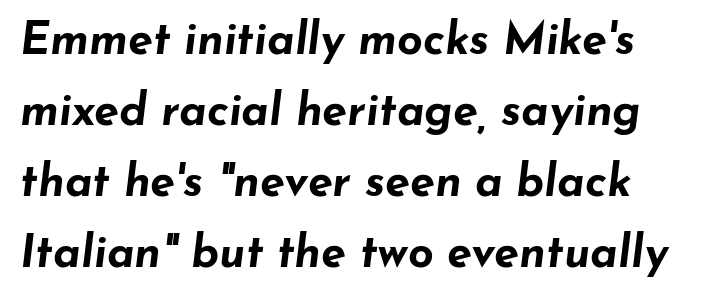
These lines were composed using italics. Has an underline been added? It has not. What weight is shown? A full bold with thick strokes. Proportional: the letters do not fall into vertical columns. The face used here is rendered with its standard letterfit. This block has exactly the height ordinary leading produces.
